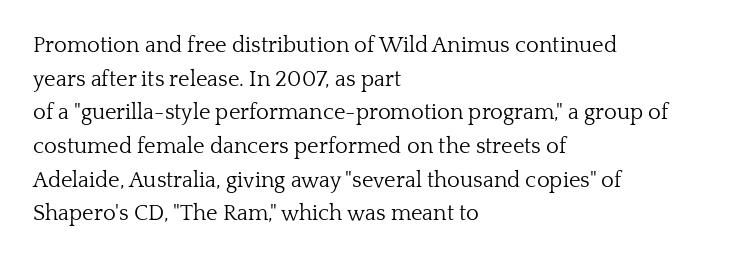
Unbolded letterforms with no extra heft. The letterforms sit shoulder to shoulder at normal distance. Line spacing here is normal. Glance below the letters and you will spot only blank space. Visually the block forms a straight wall on the left and a jagged coastline on the right.
